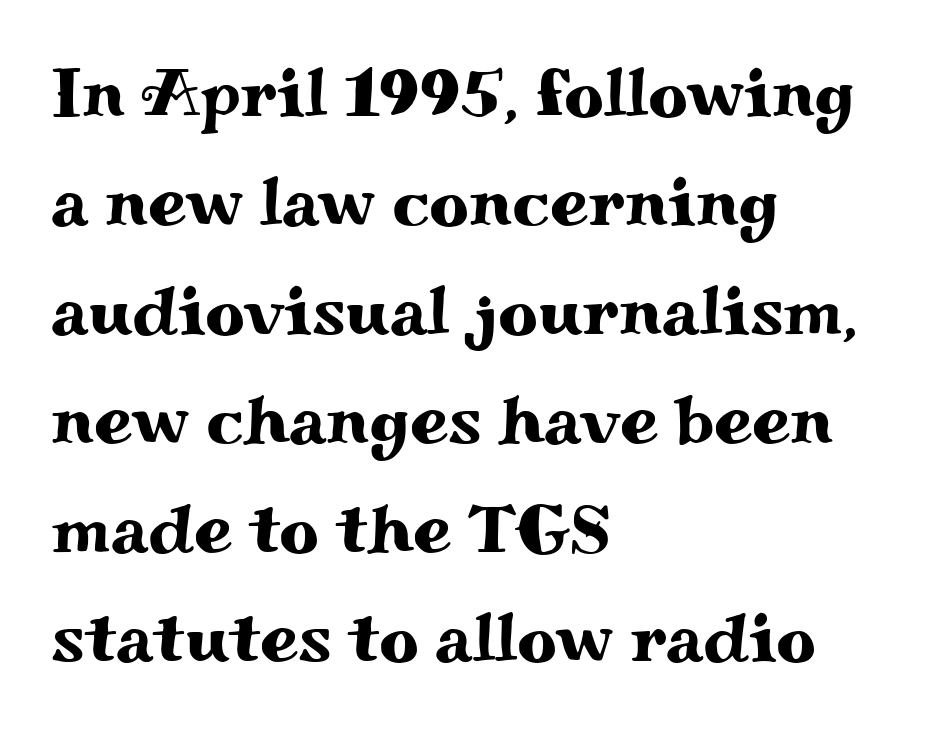
{"serif": "yes", "italic": "no", "width": "wide", "stroke_contrast": "medium", "x_height": "small", "monospaced": "no", "underline": "no", "align": "left", "line_spacing": "normal", "line_spacing_ratio": 1.58, "letter_spacing": "normal", "letter_spacing_em": 0.0, "glyph_px": 69}
